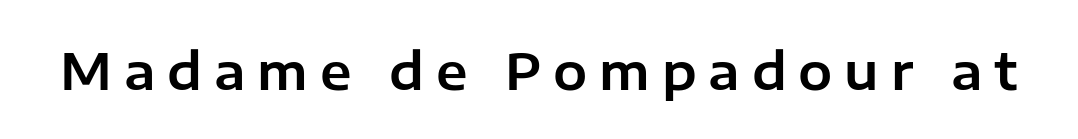
The image shows 51 px sans-serif type, upright; set unusually wide letter spacing (+0.23 em), not underlined; low stroke contrast and a medium x-height.
